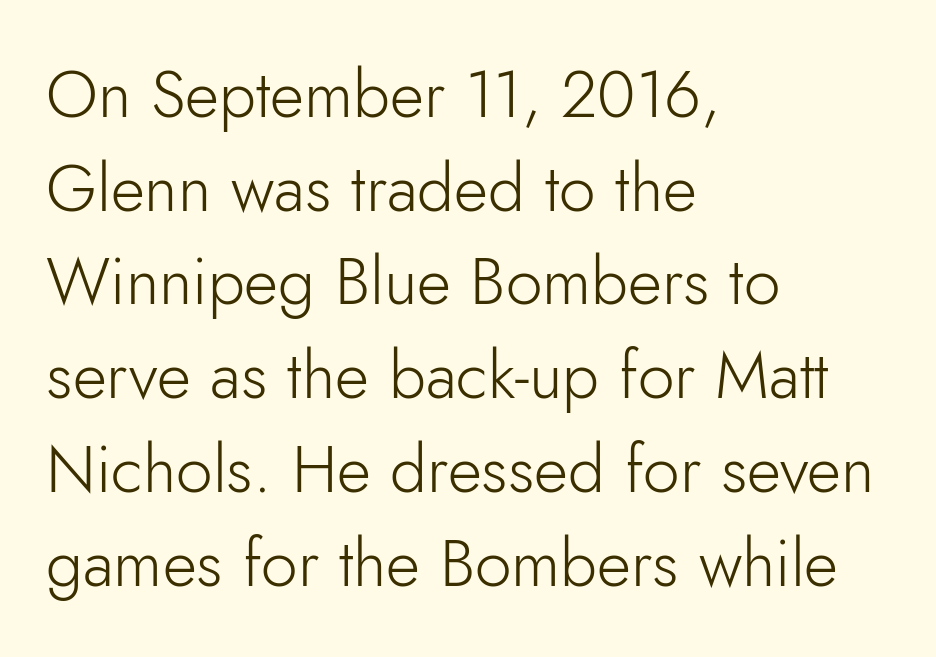
Q: Is the text bold? A: No.
Q: Is the text italic (slanted)? A: No, it is upright.
Q: Is the typeface a serif or a sans-serif typeface? A: Sans-serif.
Q: Is the text underlined? A: No.
Q: How is the paragraph aligned? A: Left-aligned.
Q: Is the spacing between letters normal or unusually wide? A: Normal.
Q: Is the spacing between lines tight, normal or loose? A: Normal.
Q: Width (condensed, normal, or wide)? A: Normal.
Q: Stroke contrast? A: Low.
Q: x-height? A: Small.
Q: Monospaced? A: No.
